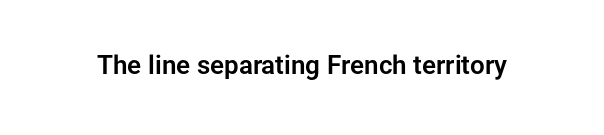
Is there any slant? The stems are plumb. Descenders are the only things crossing below the line. The line texture is even and compact thanks to regular tracking.
